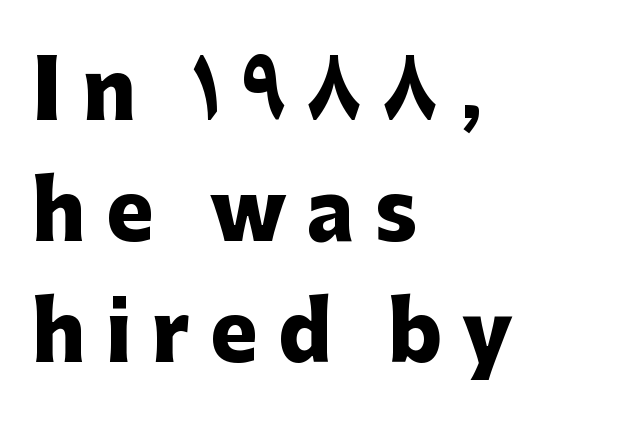
{"serif": "no", "italic": "no", "bold": "yes", "weight": "heavy", "width": "normal", "stroke_contrast": "low", "x_height": "medium", "monospaced": "no", "underline": "no", "align": "left", "line_spacing": "normal", "line_spacing_ratio": 1.51, "letter_spacing": "wide", "letter_spacing_em": 0.25, "glyph_px": 80}
